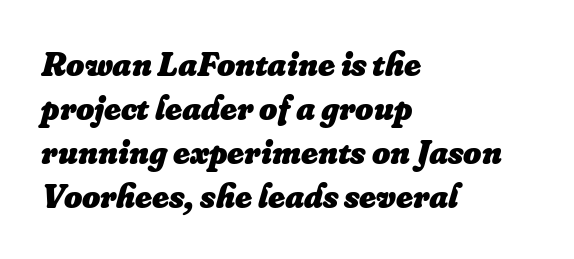
Q: Is the text bold? A: Yes.
Q: Is the text italic (slanted)? A: Yes, it leans right by about 16 degrees.
Q: Is the text underlined? A: No.
Q: How is the paragraph aligned? A: Left-aligned.
Q: Is the spacing between letters normal or unusually wide? A: Normal.
Q: Is the spacing between lines tight, normal or loose? A: Normal.
Q: Width (condensed, normal, or wide)? A: Normal.
Q: Stroke contrast? A: Low.
Q: x-height? A: Small.
Q: Monospaced? A: No.
